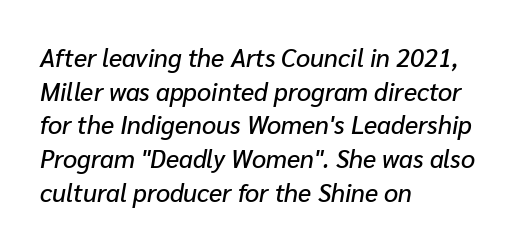
These lines keep a tight, regular rhythm from letter to letter. Horizontal bands of white between lines are of average thickness. The specimen reads as italic at a glance. This rendering uses left alignment, leaving the right contour irregular. The words here are not underlined.
